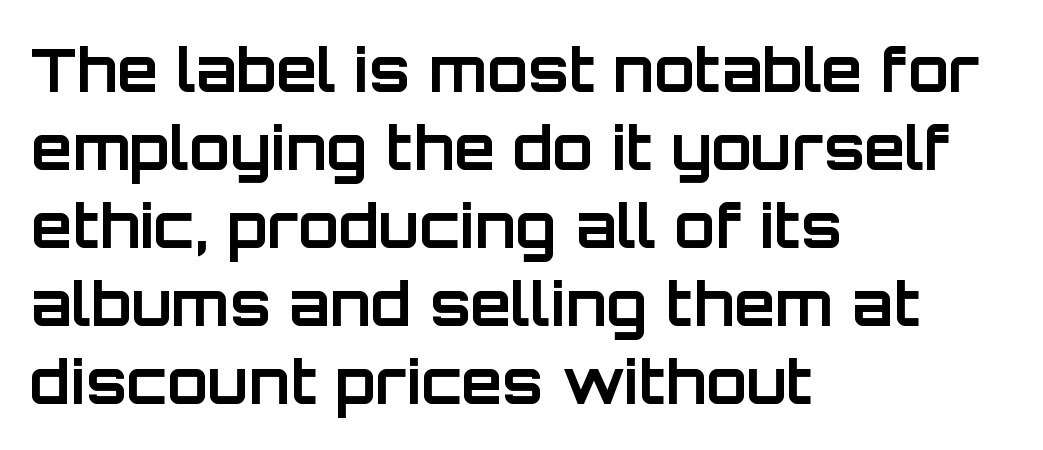
Vertical strokes here are truly vertical. Typographic density is high because the face is bold. In terms of letterform style, serifs are entirely absent. Spacing between characters is what you'd get straight out of the box. A classic flush-left, rag-right setting is used for this passage.
